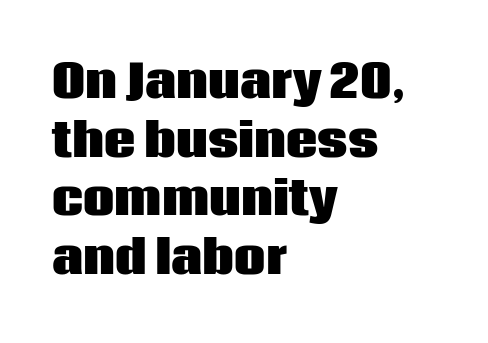
{"serif": "no", "italic": "no", "bold": "yes", "weight": "heavy", "width": "normal", "stroke_contrast": "low", "x_height": "large", "monospaced": "no", "underline": "no", "align": "left", "line_spacing": "normal", "line_spacing_ratio": 1.33, "letter_spacing": "normal", "letter_spacing_em": 0.0, "glyph_px": 44}
